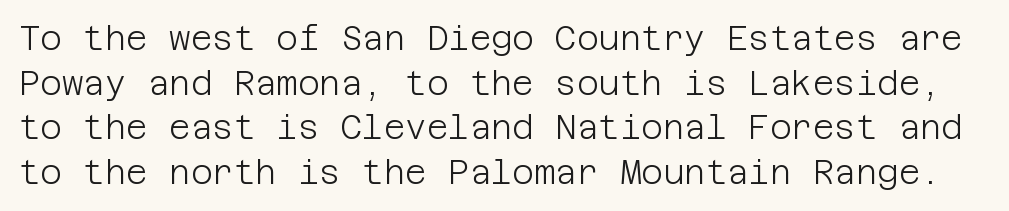
The image shows 33 px light sans-serif type, upright; set normal line spacing (1.35x), normal letter spacing, not underlined; low stroke contrast and a large x-height.
